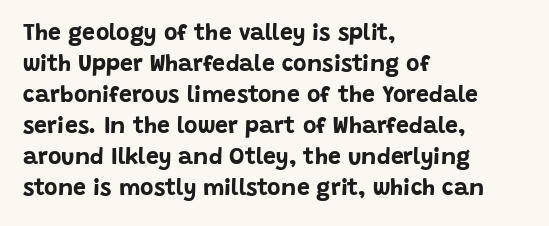
Q: Is the text bold? A: Yes.
Q: Is the text italic (slanted)? A: No, it is upright.
Q: Is the text underlined? A: No.
Q: How is the paragraph aligned? A: Left-aligned.
Q: Is the spacing between letters normal or unusually wide? A: Normal.
Q: Is the spacing between lines tight, normal or loose? A: Normal.
